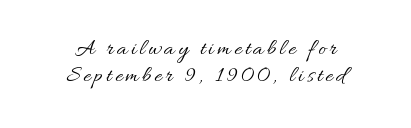
{"bold": "no", "underline": "no", "align": "center", "line_spacing_ratio": 1.18, "glyph_px": 23}
